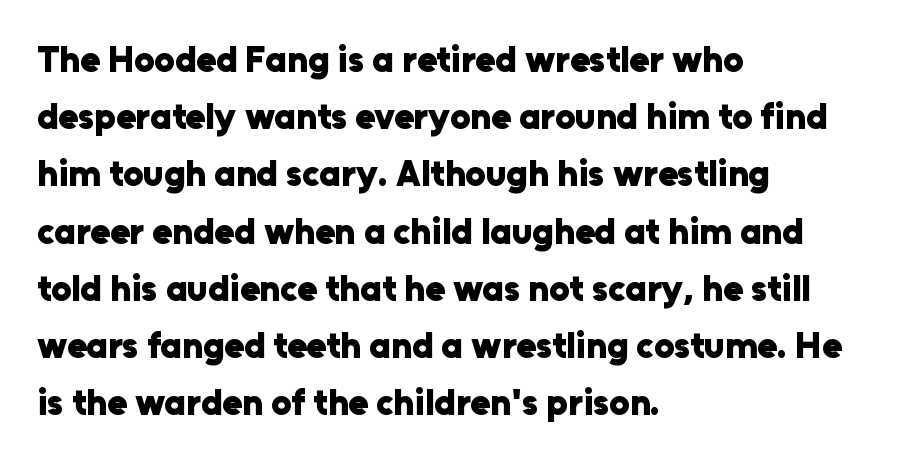
{"serif": "no", "italic": "no", "bold": "yes", "weight": "heavy", "width": "normal", "stroke_contrast": "low", "x_height": "medium", "monospaced": "no", "underline": "no", "align": "left", "line_spacing": "normal", "line_spacing_ratio": 1.59, "letter_spacing": "normal", "letter_spacing_em": 0.0, "glyph_px": 36}
